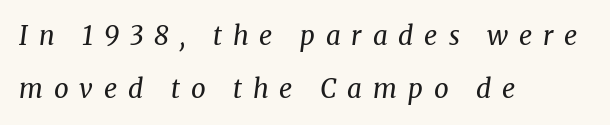
Q: Is the text bold? A: No.
Q: Is the text italic (slanted)? A: Yes, it leans right by about 8 degrees.
Q: Is the text underlined? A: No.
Q: How is the paragraph aligned? A: Left-aligned.
Q: Is the spacing between letters normal or unusually wide? A: Unusually wide.
Q: Is the spacing between lines tight, normal or loose? A: Loose.
